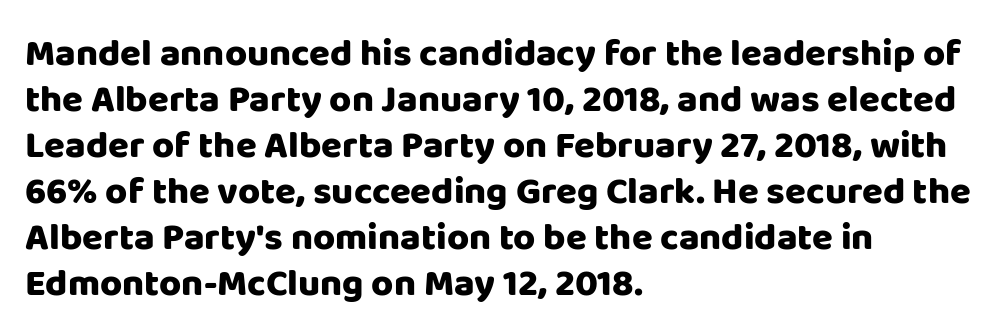
Q: Is the text bold? A: Yes.
Q: Is the text italic (slanted)? A: No, it is upright.
Q: Is the typeface a serif or a sans-serif typeface? A: Sans-serif.
Q: Is the text underlined? A: No.
Q: How is the paragraph aligned? A: Left-aligned.
Q: Is the spacing between letters normal or unusually wide? A: Normal.
Q: Width (condensed, normal, or wide)? A: Normal.
Q: Stroke contrast? A: Low.
Q: x-height? A: Large.
Q: Monospaced? A: No.
